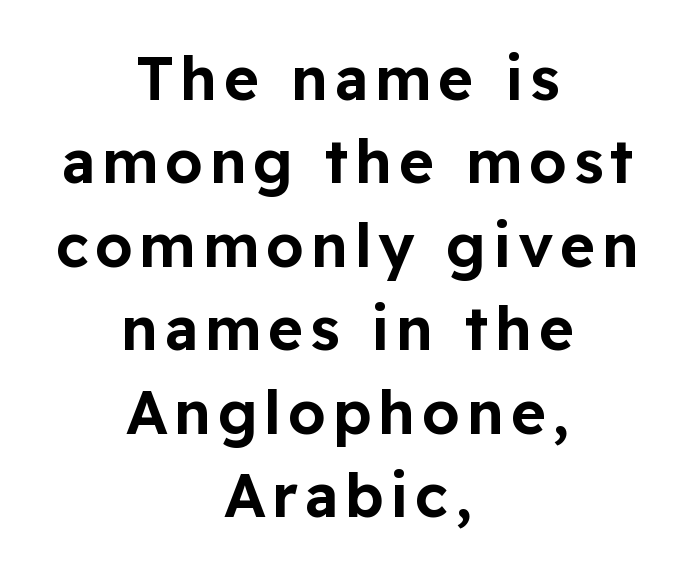
Q: Is the text italic (slanted)? A: No, it is upright.
Q: Is the typeface a serif or a sans-serif typeface? A: Sans-serif.
Q: Is the text underlined? A: No.
Q: How is the paragraph aligned? A: Centered.
Q: Is the spacing between lines tight, normal or loose? A: Normal.
Q: Width (condensed, normal, or wide)? A: Normal.
Q: Stroke contrast? A: Low.
Q: x-height? A: Medium.
Q: Monospaced? A: No.
